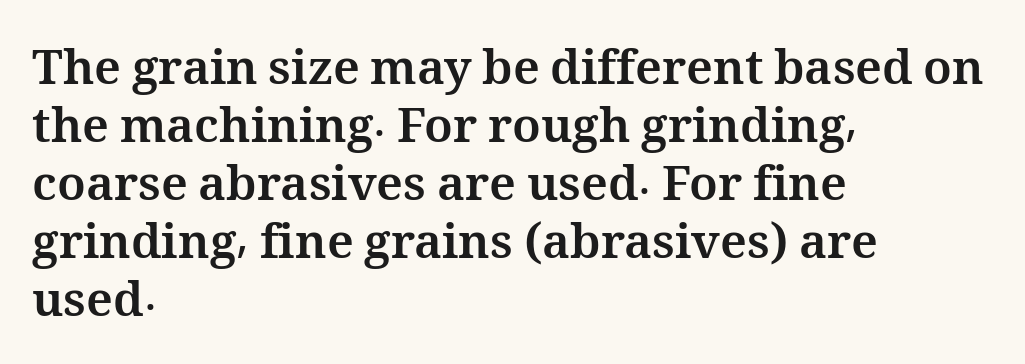
{"italic": "no", "bold": "yes", "weight": "bold", "width": "normal", "stroke_contrast": "medium", "x_height": "medium", "monospaced": "no", "underline": "no", "align": "left", "line_spacing_ratio": 1.21, "letter_spacing": "normal", "letter_spacing_em": 0.0, "glyph_px": 48}
